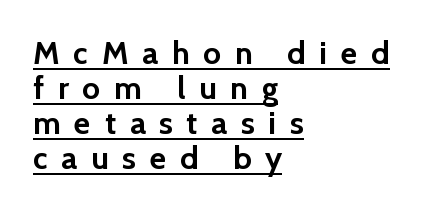
Q: Is the text bold? A: Yes.
Q: Is the text italic (slanted)? A: No, it is upright.
Q: Is the typeface a serif or a sans-serif typeface? A: Sans-serif.
Q: Is the text underlined? A: Yes.
Q: How is the paragraph aligned? A: Left-aligned.
Q: Is the spacing between letters normal or unusually wide? A: Unusually wide.
Q: Is the spacing between lines tight, normal or loose? A: Tight.
Q: Width (condensed, normal, or wide)? A: Normal.
Q: x-height? A: Medium.
Q: Monospaced? A: No.
